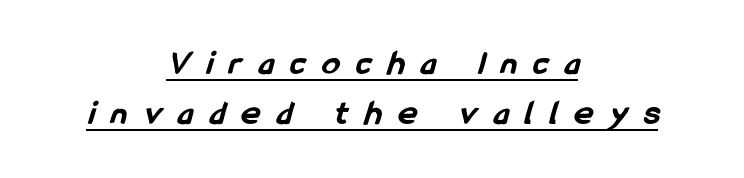
This sample is center-justified, so both line endings float freely. Students, note that the glyphs here are deliberately spaced far apart. The rendering uses natural spacing where letterforms have individual widths. Like a heading marked for emphasis, these lines bear an underscore. These lines carry a lot of weight — the face is fully bold. Leading: standard.
